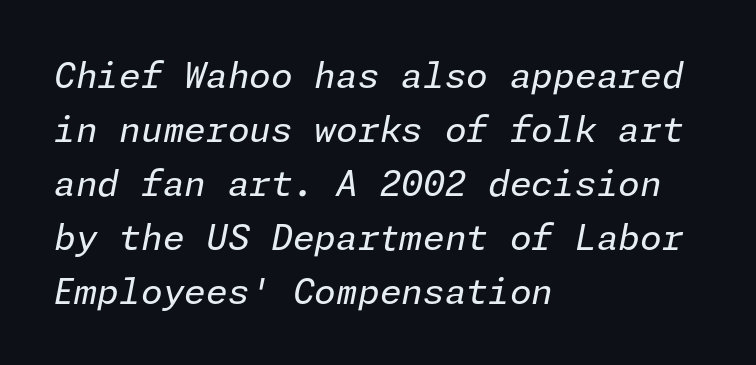
{"italic": "yes", "lean": "right", "slant_degrees": 11, "bold": "no", "weight": "regular", "width": "normal", "stroke_contrast": "low", "x_height": "medium", "underline": "no", "align": "left", "line_spacing": "normal", "line_spacing_ratio": 1.54, "letter_spacing": "normal", "letter_spacing_em": 0.0, "glyph_px": 35}
